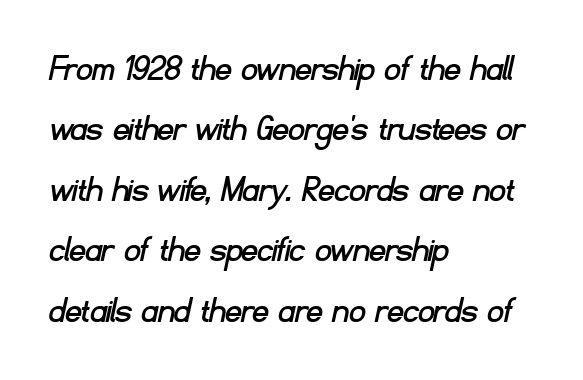
The image shows 39 px sans-serif type; set left-aligned, normal line spacing (1.55x), normal letter spacing, not underlined; low stroke contrast and a small x-height.
